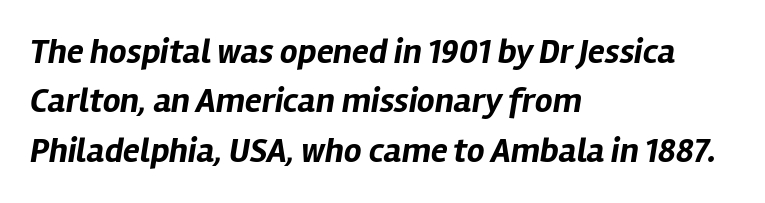
The image shows 35 px bold type, italic (leaning right); set left-aligned, normal line spacing (1.41x), normal letter spacing, not underlined; low stroke contrast and a medium x-height.
